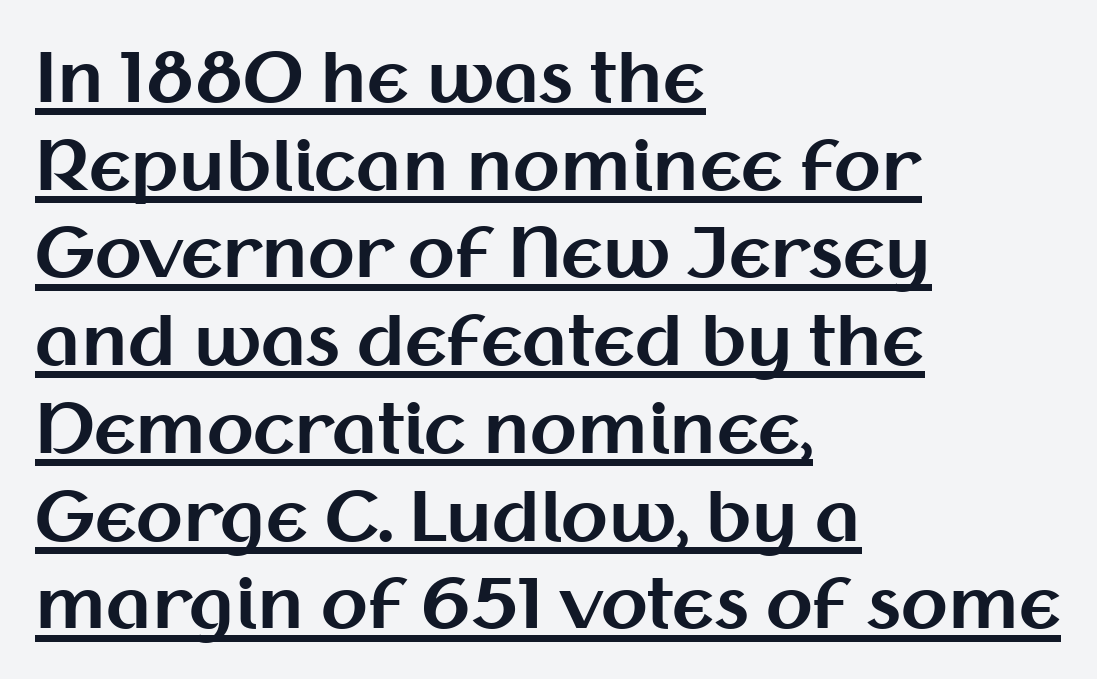
Q: Is the text bold? A: Yes.
Q: Is the text italic (slanted)? A: No, it is upright.
Q: Is the typeface a serif or a sans-serif typeface? A: Sans-serif.
Q: Is the text underlined? A: Yes.
Q: How is the paragraph aligned? A: Left-aligned.
Q: Is the spacing between letters normal or unusually wide? A: Normal.
Q: Is the spacing between lines tight, normal or loose? A: Normal.
Q: Width (condensed, normal, or wide)? A: Normal.
Q: Stroke contrast? A: Medium.
Q: x-height? A: Medium.
Q: Monospaced? A: No.
